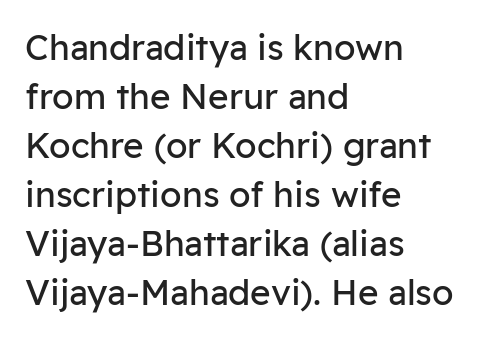
{"serif": "no", "italic": "no", "bold": "no", "weight": "regular", "width": "normal", "stroke_contrast": "low", "x_height": "medium", "monospaced": "no", "underline": "no", "align": "left", "line_spacing": "normal", "line_spacing_ratio": 1.4, "letter_spacing": "normal", "letter_spacing_em": 0.0, "glyph_px": 35}
